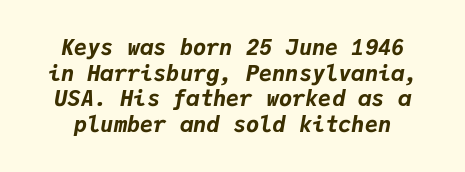
Descenders are the only things crossing below the line. Typesetter's note: full bold, strokes at maximum text heaviness. Slanted lettering throughout. Honestly, the letter spacing is just normal — you wouldn't notice it.
